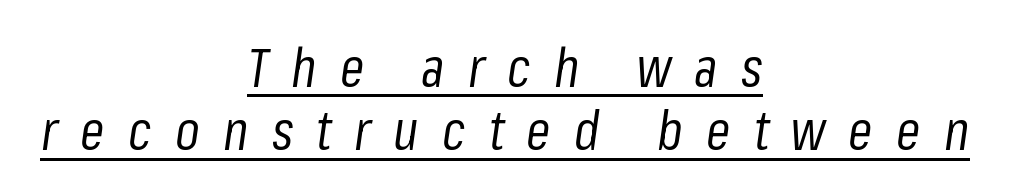
{"italic": "yes", "lean": "right", "slant_degrees": 8, "bold": "no", "weight": "regular", "width": "condensed", "stroke_contrast": "low", "x_height": "medium", "monospaced": "no", "underline": "yes", "align": "center", "line_spacing": "tight", "line_spacing_ratio": 1.15, "letter_spacing": "wide", "letter_spacing_em": 0.42, "glyph_px": 55}
